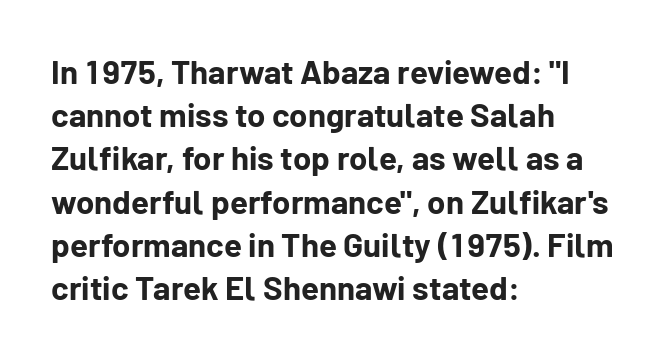
Observe the absence of serifs on each vertical stroke in this sample. Default kerning and tracking; the words read as compact shapes. Each letter keeps its own natural width here, so spacing adapts to shape. Heavy, bold letterforms.
